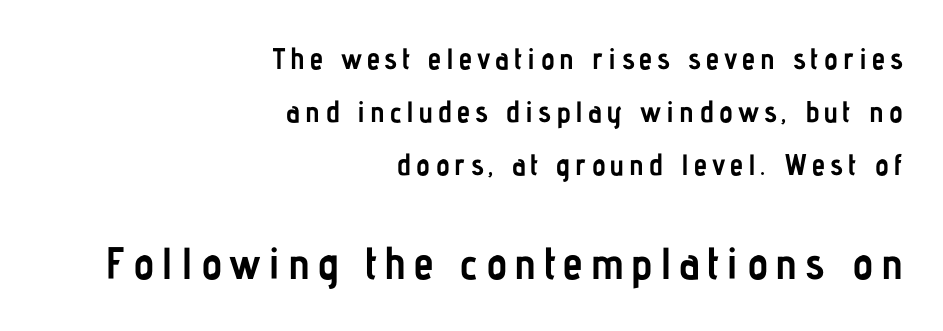
{"serif": "no", "italic": "no", "bold": "yes", "weight": "semibold", "width": "condensed", "stroke_contrast": "low", "x_height": "medium", "monospaced": "no", "underline": "no", "align": "right", "line_spacing_ratio": 1.77, "larger_block": "second", "size_ratio": 1.5, "glyph_px": 45}
